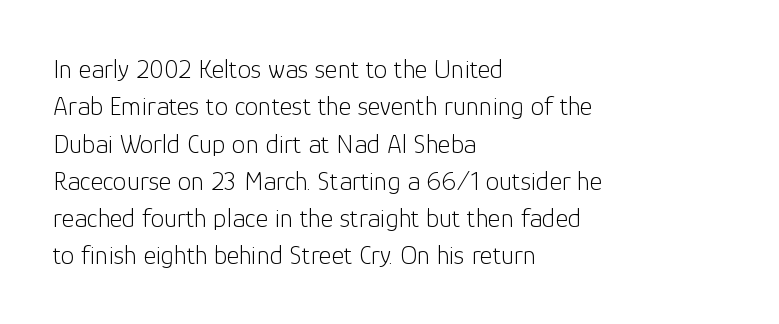
{"italic": "no", "bold": "no", "underline": "no", "align": "left", "line_spacing": "normal", "line_spacing_ratio": 1.38, "letter_spacing": "normal", "letter_spacing_em": 0.0, "glyph_px": 27}
